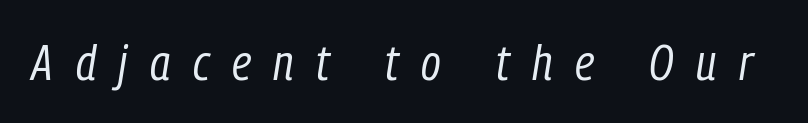
{"italic": "yes", "lean": "right", "slant_degrees": 9, "bold": "no", "weight": "regular", "width": "condensed", "stroke_contrast": "low", "x_height": "medium", "monospaced": "no", "underline": "no", "letter_spacing": "wide", "letter_spacing_em": 0.45, "glyph_px": 50}
